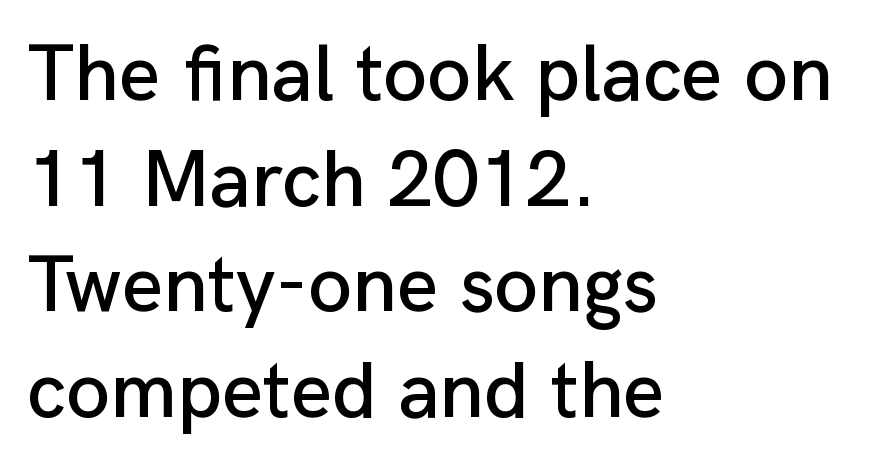
{"serif": "no", "italic": "no", "width": "normal", "stroke_contrast": "low", "x_height": "medium", "monospaced": "no", "underline": "no", "align": "left", "line_spacing": "normal", "line_spacing_ratio": 1.32, "letter_spacing": "normal", "letter_spacing_em": 0.0, "glyph_px": 80}
